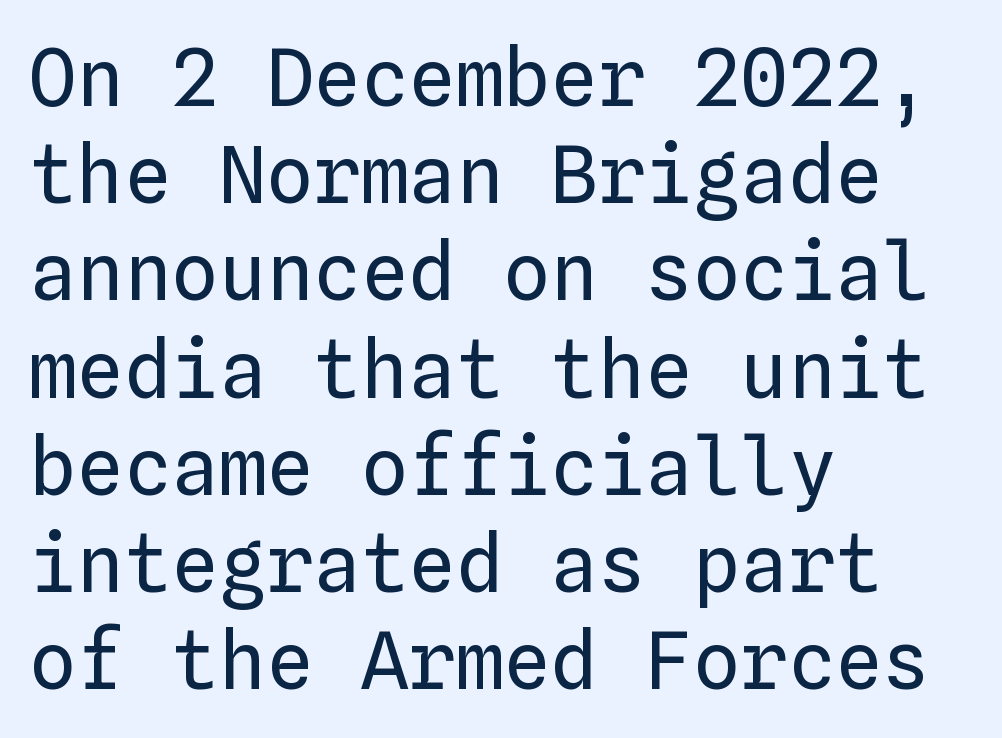
Do the characters align in a grid? Yes, the font is monospaced. The paragraph shown leans on its left margin. The line texture is even and compact thanks to regular tracking. This sample uses an upright cut, with every glyph sitting square on the baseline. Decoration check: the copy has no underline.
